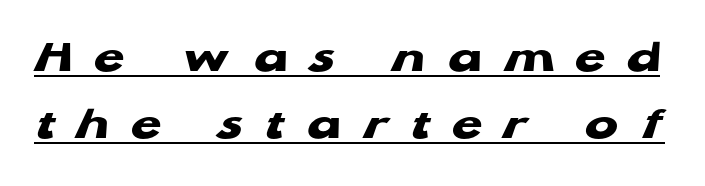
The image shows 49 px heavy, wide sans-serif type; set normal line spacing (1.37x), unusually wide letter spacing (+0.45 em), underlined; low stroke contrast and a medium x-height.
